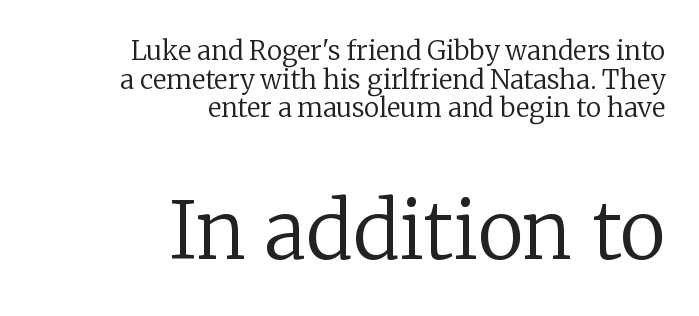
The paragraph shown leans on its right margin. How are the letters spaced? Ordinarily, with no added tracking. To sum up the face: it has serifs. Upright lettering throughout.
